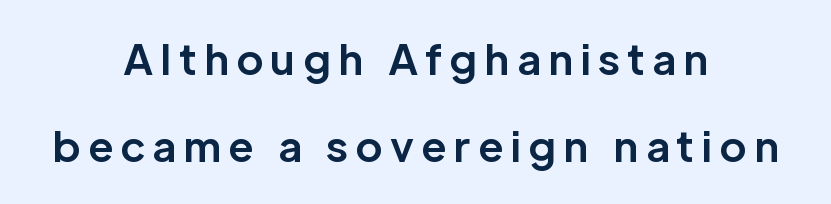
Q: Is the text bold? A: Yes.
Q: Is the text italic (slanted)? A: No, it is upright.
Q: Is the typeface a serif or a sans-serif typeface? A: Sans-serif.
Q: Is the text underlined? A: No.
Q: How is the paragraph aligned? A: Centered.
Q: Is the spacing between lines tight, normal or loose? A: Loose.
Q: Width (condensed, normal, or wide)? A: Normal.
Q: Stroke contrast? A: Low.
Q: x-height? A: Medium.
Q: Monospaced? A: No.
